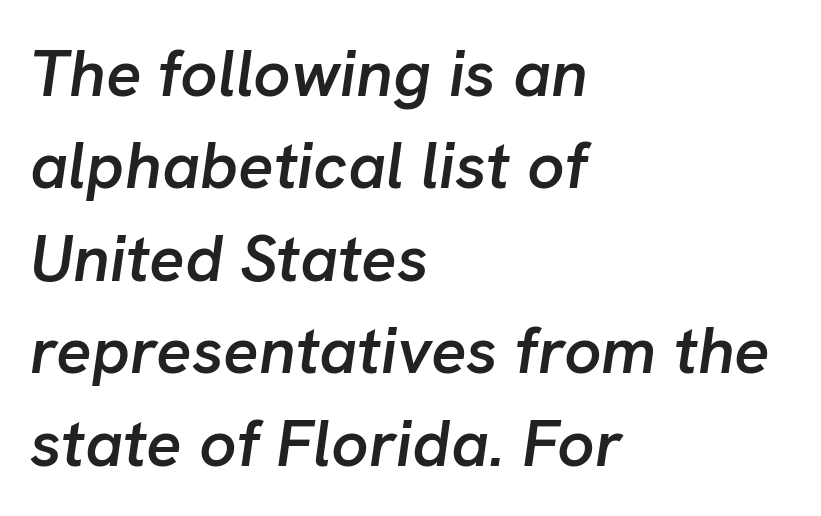
{"italic": "yes", "lean": "right", "slant_degrees": 8, "bold": "semi", "weight": "semibold", "width": "normal", "stroke_contrast": "low", "x_height": "medium", "monospaced": "no", "underline": "no", "align": "left", "line_spacing": "normal", "line_spacing_ratio": 1.4, "letter_spacing": "normal", "letter_spacing_em": 0.0, "glyph_px": 66}
